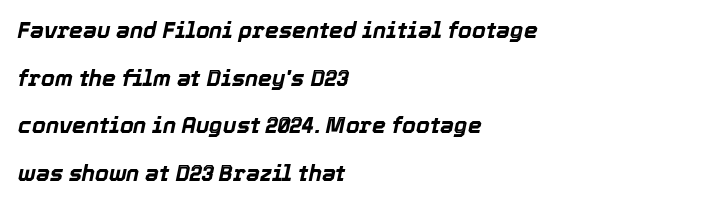
There is no visible air inserted between adjacent glyphs. Short and long lines alike share a common starting point at left. This is heavy type, rendered in bold. Reading down the column, the eye jumps a long way to each next line.
